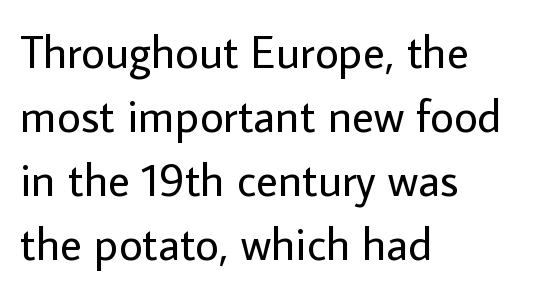
These lines are set flush left with a ragged right edge. No extra tracking has been applied to these lines. Does the type have serifs? No, each stem ends abruptly. Summary of weight: not heavy and not bold.
